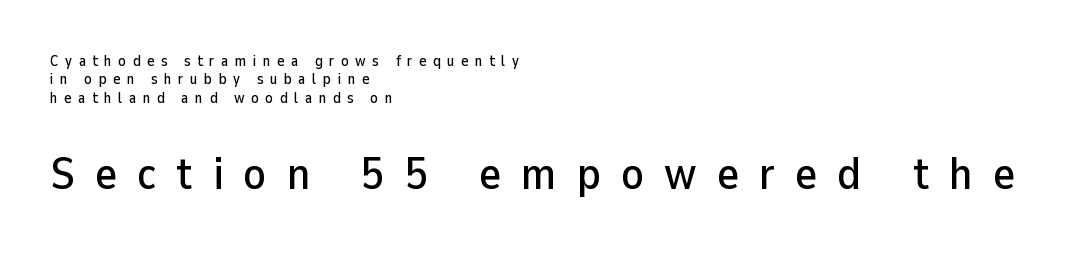
{"serif": "no", "italic": "no", "width": "normal", "stroke_contrast": "low", "x_height": "medium", "monospaced": "no", "underline": "no", "align": "left", "line_spacing_ratio": 1.22, "letter_spacing": "wide", "letter_spacing_em": 0.44, "larger_block": "second", "size_ratio": 3.07, "glyph_px": 46}
